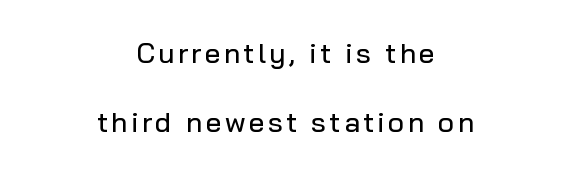
Short and long lines alike share a common midpoint. Think of a printed novel: that variable character pitch is what you see here. Rows of type keep a wide berth in the vertical direction. Quick note: underline off. Vertical strokes here are truly vertical.
